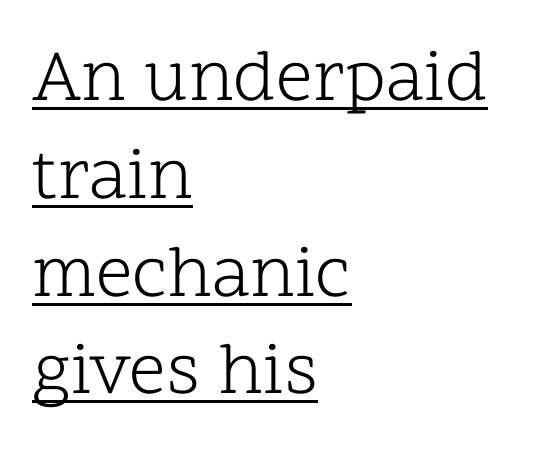
The type family on display is of the serif kind. Leading matches the norm, producing a regular column. This is the regular roman posture of the typeface. Every word sits above its own underline. How are the letters spaced? Ordinarily, with no added tracking. Where is the straight margin? On the left.
